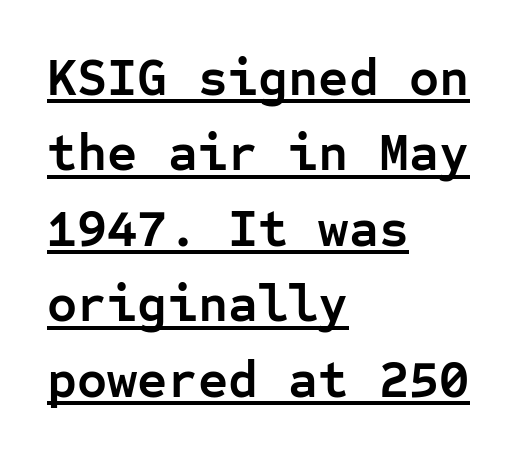
{"serif": "no", "italic": "no", "bold": "yes", "weight": "semibold", "width": "normal", "stroke_contrast": "low", "x_height": "medium", "monospaced": "yes", "underline": "yes", "align": "left", "line_spacing": "normal", "line_spacing_ratio": 1.45, "letter_spacing": "normal", "letter_spacing_em": 0.0, "glyph_px": 52}
